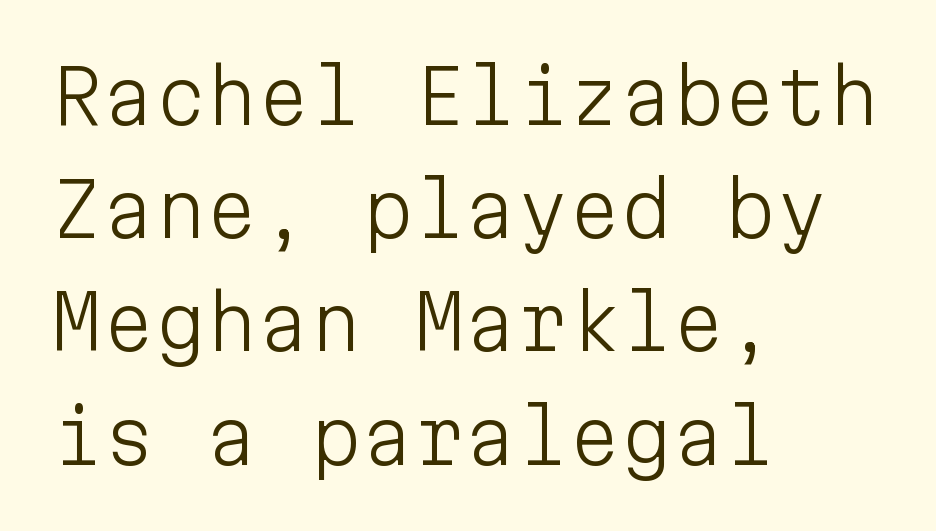
Typeset ragged right — the left edge is the straight one. These lines keep a tight, regular rhythm from letter to letter. The face used here is monospaced, like something from a code editor. Tall strokes in this sample are plumb rather than angled.
